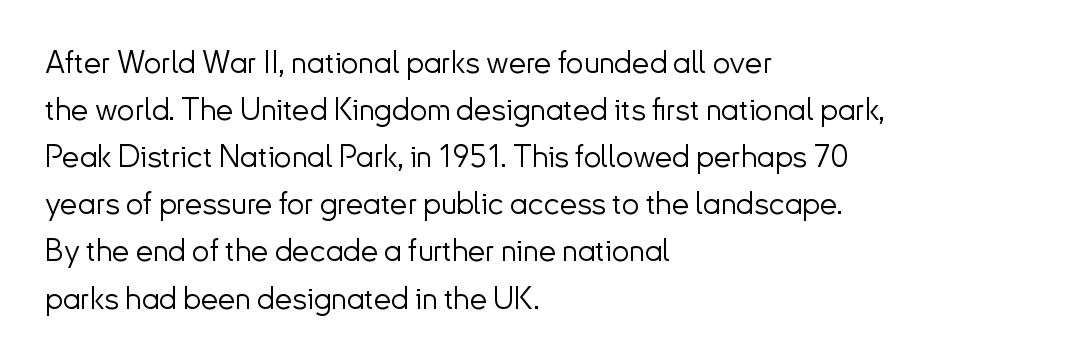
{"serif": "no", "italic": "no", "bold": "no", "weight": "light", "width": "normal", "stroke_contrast": "low", "x_height": "small", "monospaced": "no", "underline": "no", "align": "left", "line_spacing": "normal", "line_spacing_ratio": 1.52, "letter_spacing": "normal", "letter_spacing_em": 0.0, "glyph_px": 31}
